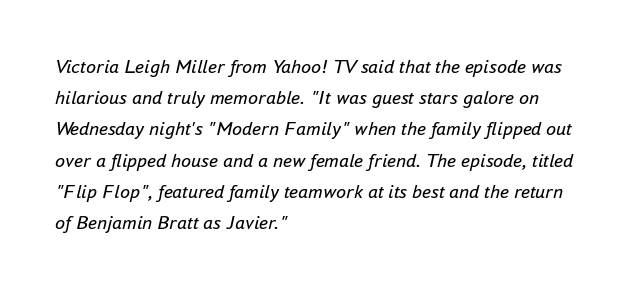
Q: Is the text bold? A: No.
Q: Is the text italic (slanted)? A: Yes, it leans right by about 16 degrees.
Q: Is the text underlined? A: No.
Q: How is the paragraph aligned? A: Left-aligned.
Q: Is the spacing between letters normal or unusually wide? A: Normal.
Q: Is the spacing between lines tight, normal or loose? A: Normal.
